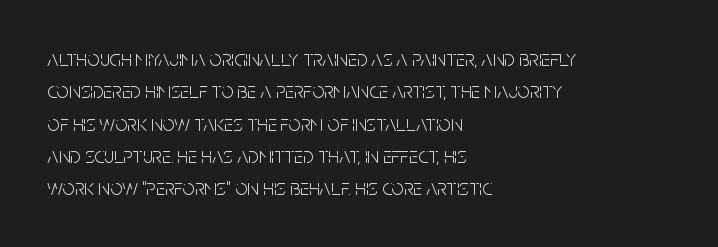
Does extra space separate the letters? No, they use regular spacing. Compared with a typical body face, this is equally light or lighter still. Casual observation: everything's shoved over to the left. This sample keeps an unexceptional amount of space between lines.
